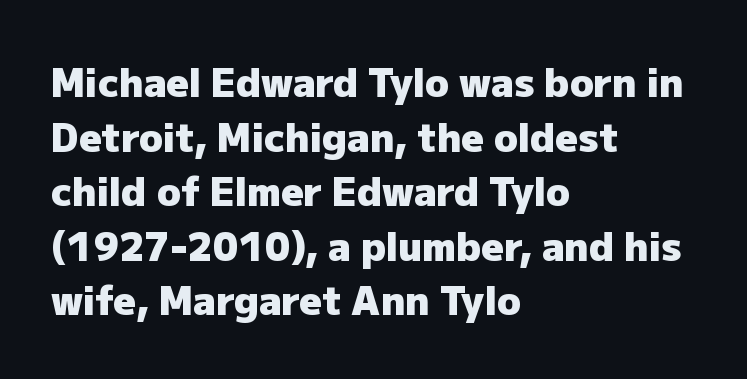
{"serif": "no", "italic": "no", "bold": "yes", "weight": "heavy", "width": "normal", "stroke_contrast": "low", "x_height": "medium", "monospaced": "no", "underline": "no", "align": "left", "line_spacing": "normal", "line_spacing_ratio": 1.4, "letter_spacing": "normal", "letter_spacing_em": 0.0, "glyph_px": 39}
